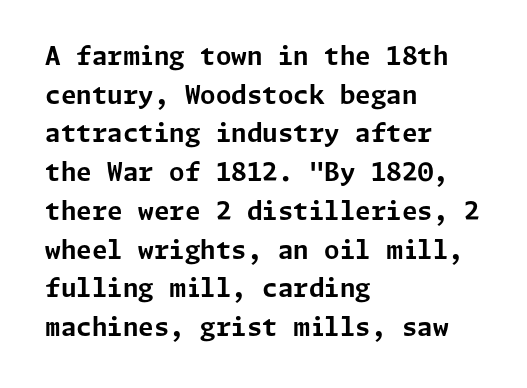
Lines of text with bare space underneath. Default kerning and tracking; the words read as compact shapes. Typeset ragged right — the left edge is the straight one. Regarding leading, the lines here are spaced in the standard way. Every stem runs plumb, perpendicular to the baseline.
